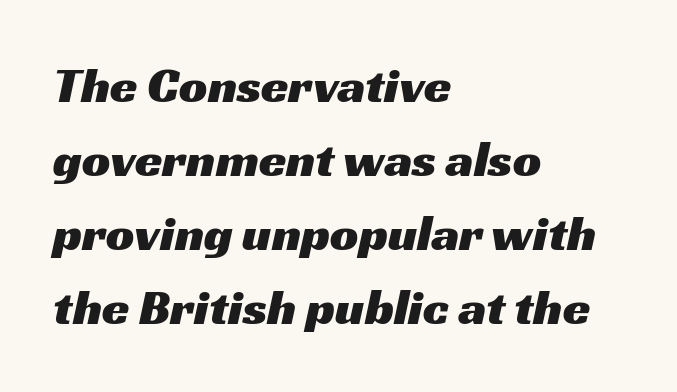
Q: Is the typeface a serif or a sans-serif typeface? A: Sans-serif.
Q: Is the text underlined? A: No.
Q: How is the paragraph aligned? A: Left-aligned.
Q: Is the spacing between letters normal or unusually wide? A: Normal.
Q: Is the spacing between lines tight, normal or loose? A: Normal.
Q: Width (condensed, normal, or wide)? A: Wide.
Q: Stroke contrast? A: Medium.
Q: x-height? A: Medium.
Q: Monospaced? A: No.
